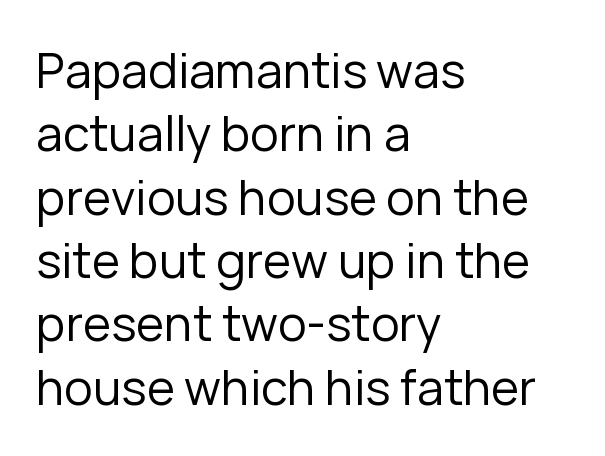
Each word holds together tightly as a unit, with standard inter-letter gaps. How would I describe the line gaps? Plain and ordinary. Typeset ragged right — the left edge is the straight one. The font's upright variant was chosen for this text.
